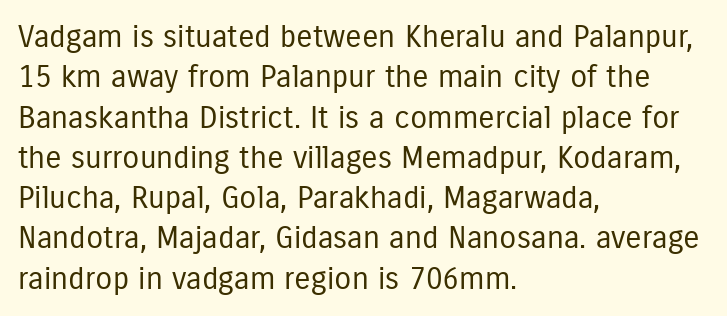
Q: Is the text bold? A: No.
Q: Is the text italic (slanted)? A: No, it is upright.
Q: Is the typeface a serif or a sans-serif typeface? A: Sans-serif.
Q: Is the text underlined? A: No.
Q: How is the paragraph aligned? A: Left-aligned.
Q: Is the spacing between letters normal or unusually wide? A: Normal.
Q: Is the spacing between lines tight, normal or loose? A: Normal.
Q: Width (condensed, normal, or wide)? A: Condensed.
Q: Stroke contrast? A: Low.
Q: x-height? A: Medium.
Q: Monospaced? A: No.
